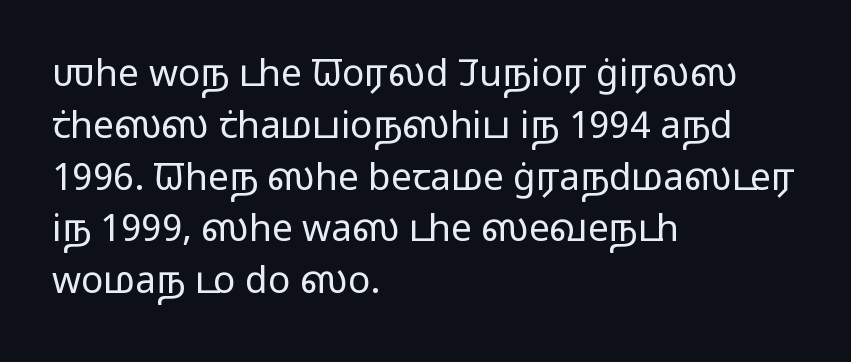
The image shows 37 px light, wide sans-serif type, upright; set left-aligned, normal line spacing (1.4x), normal letter spacing, not underlined; low stroke contrast and a medium x-height.
